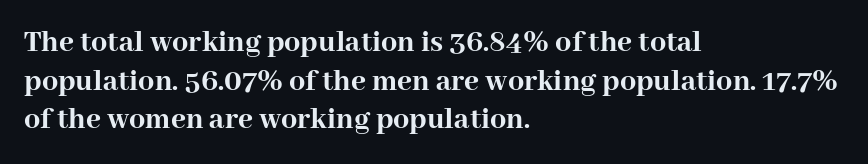
Character widths vary here, with narrow letters taking less room than wide ones. The space directly below the letters is spotless. When letters stand straight like this, we call the style roman or upright. Letterform terminals end in serifs throughout the passage.
